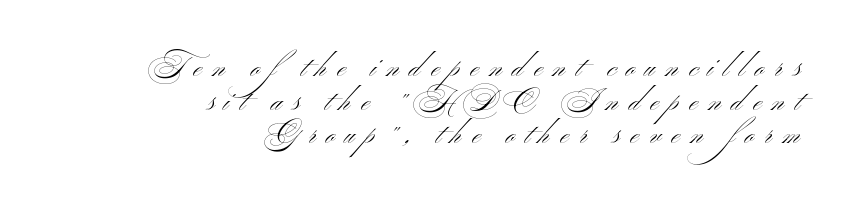
The image shows 29 px light, wide sans-serif type; set right-aligned, line spacing 1.16x, unusually wide letter spacing (+0.36 em), not underlined; medium stroke contrast and a small x-height.
